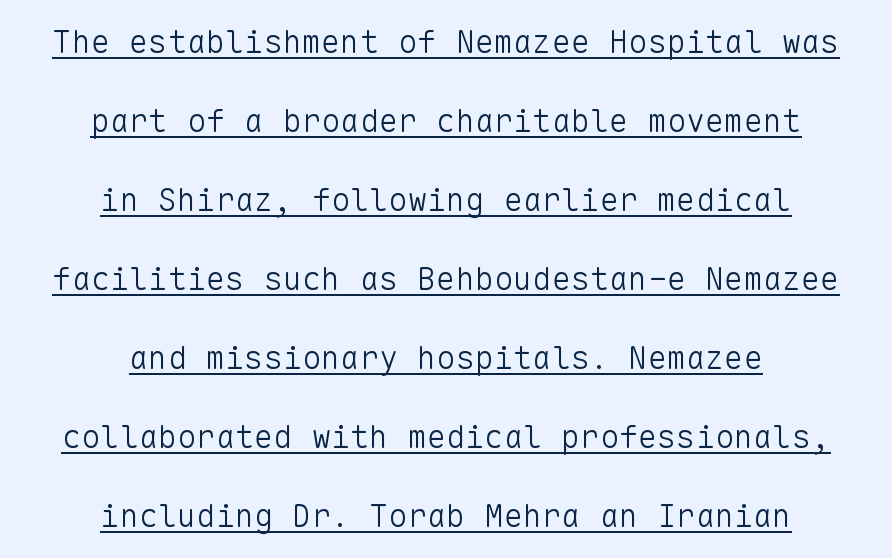
The image shows 32 px light sans-serif type, upright, monospaced; set centered, loose line spacing (2.47x), normal letter spacing, underlined; low stroke contrast and a medium x-height.
